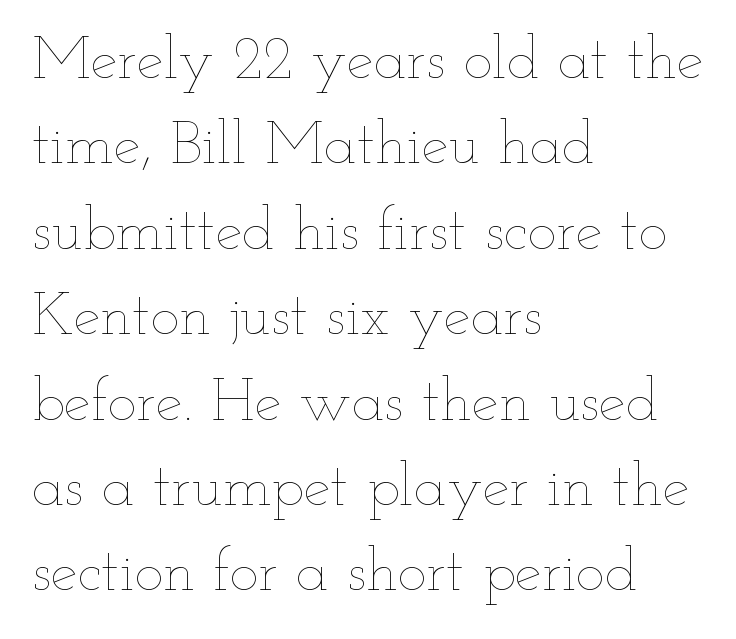
{"italic": "no", "bold": "no", "weight": "thin", "width": "wide", "stroke_contrast": "low", "x_height": "small", "monospaced": "no", "underline": "no", "align": "left", "line_spacing": "normal", "line_spacing_ratio": 1.4, "letter_spacing": "normal", "letter_spacing_em": 0.0, "glyph_px": 61}
